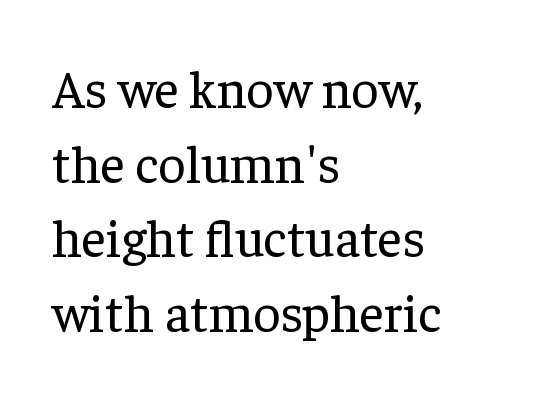
{"serif": "yes", "italic": "no", "bold": "no", "weight": "regular", "width": "normal", "stroke_contrast": "low", "x_height": "medium", "monospaced": "no", "underline": "no", "align": "left", "line_spacing": "normal", "line_spacing_ratio": 1.41, "letter_spacing": "normal", "letter_spacing_em": 0.0, "glyph_px": 53}
